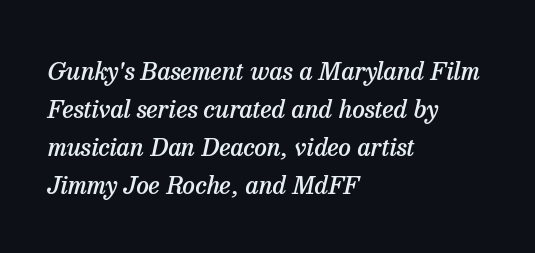
{"italic": "yes", "lean": "right", "slant_degrees": 13, "bold": "semi", "underline": "no", "align": "left", "line_spacing": "normal", "line_spacing_ratio": 1.52, "letter_spacing": "normal", "letter_spacing_em": 0.0, "glyph_px": 25}
